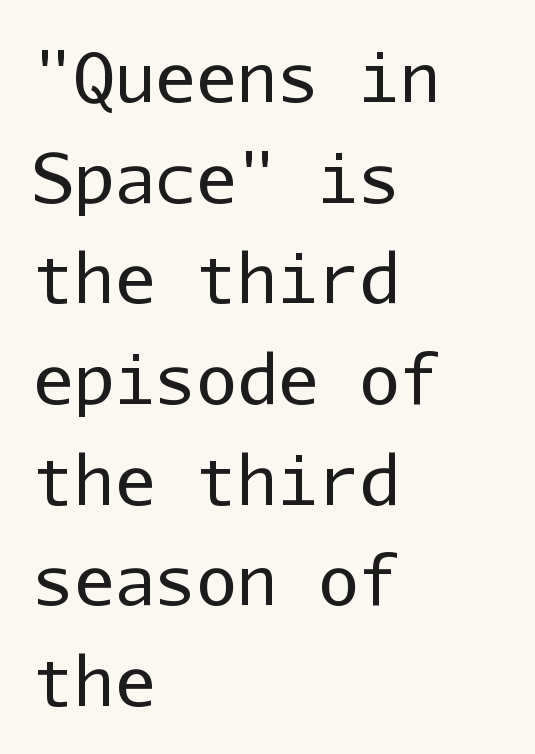
Q: Is the text bold? A: No.
Q: Is the text italic (slanted)? A: No, it is upright.
Q: Is the typeface a serif or a sans-serif typeface? A: Sans-serif.
Q: Is the text underlined? A: No.
Q: How is the paragraph aligned? A: Left-aligned.
Q: Is the spacing between letters normal or unusually wide? A: Normal.
Q: Is the spacing between lines tight, normal or loose? A: Normal.
Q: Width (condensed, normal, or wide)? A: Normal.
Q: Stroke contrast? A: Low.
Q: x-height? A: Medium.
Q: Monospaced? A: Yes.
